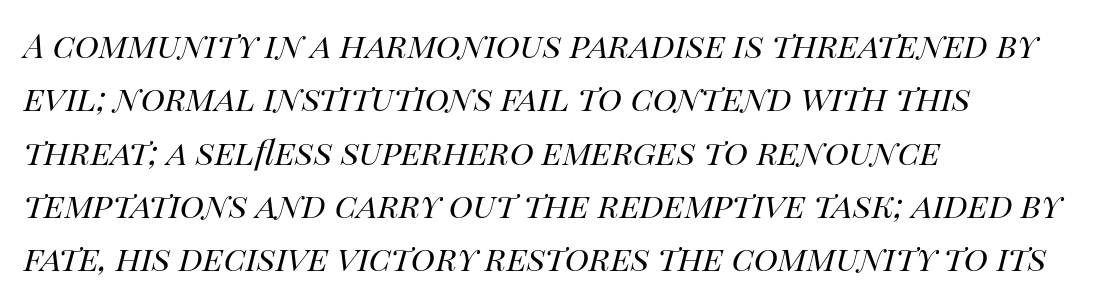
The image shows 41 px regular-weight type, italic (leaning right); set left-aligned, normal line spacing (1.3x), normal letter spacing, not underlined; high stroke contrast and a large x-height.
